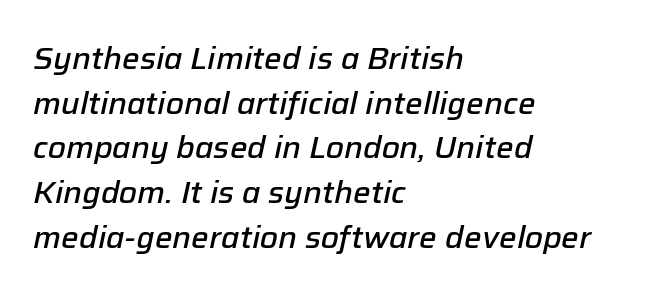
Q: Is the text bold? A: Semi-bold.
Q: Is the text italic (slanted)? A: Yes, it leans right by about 12 degrees.
Q: Is the text underlined? A: No.
Q: How is the paragraph aligned? A: Left-aligned.
Q: Is the spacing between letters normal or unusually wide? A: Normal.
Q: Is the spacing between lines tight, normal or loose? A: Normal.
Q: Width (condensed, normal, or wide)? A: Normal.
Q: Stroke contrast? A: Low.
Q: x-height? A: Medium.
Q: Monospaced? A: No.
